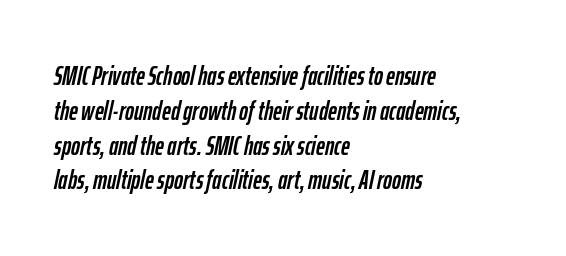
The face used here has a pronounced slope to its letters. This rendering features lettering with no underline. A typesetter would call this zero additional tracking. Teacher's note: observe the even left margin — that is flush-left alignment. Regarding leading, the lines here are spaced in the standard way.
